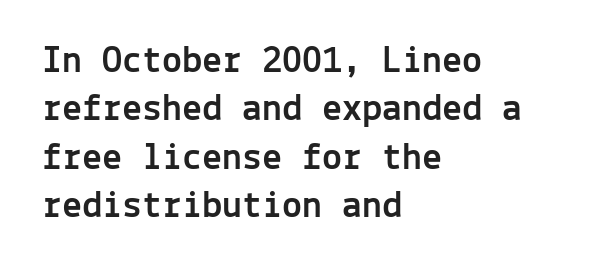
{"serif": "no", "italic": "no", "width": "normal", "x_height": "medium", "monospaced": "yes", "underline": "no", "align": "left", "line_spacing_ratio": 1.21, "letter_spacing": "normal", "letter_spacing_em": 0.0, "glyph_px": 40}
